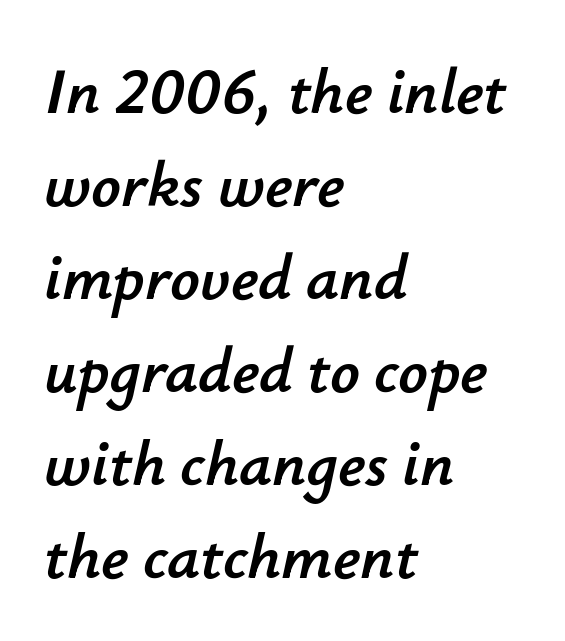
Q: Is the text italic (slanted)? A: Yes, it leans right by about 12 degrees.
Q: Is the text underlined? A: No.
Q: How is the paragraph aligned? A: Left-aligned.
Q: Is the spacing between letters normal or unusually wide? A: Normal.
Q: Is the spacing between lines tight, normal or loose? A: Normal.
Q: Width (condensed, normal, or wide)? A: Normal.
Q: Stroke contrast? A: Low.
Q: x-height? A: Small.
Q: Monospaced? A: No.
